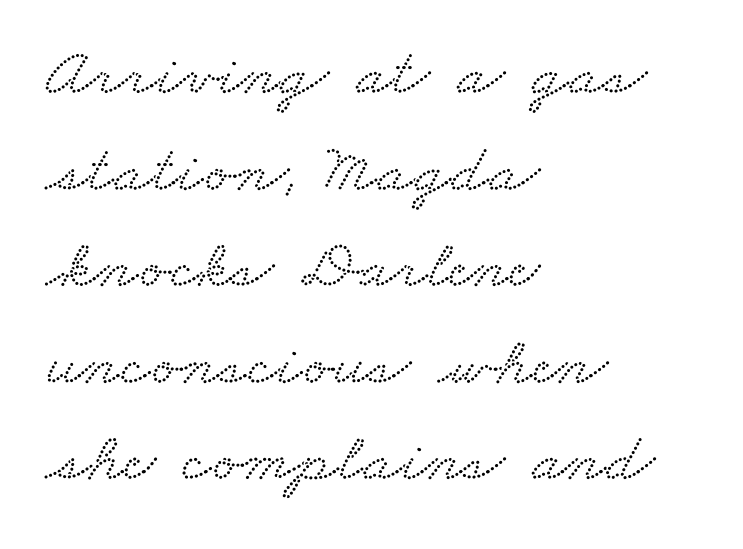
Q: Is the text underlined? A: No.
Q: How is the paragraph aligned? A: Left-aligned.
Q: Is the spacing between letters normal or unusually wide? A: Normal.
Q: Is the spacing between lines tight, normal or loose? A: Normal.
Q: Width (condensed, normal, or wide)? A: Wide.
Q: Stroke contrast? A: Low.
Q: x-height? A: Small.
Q: Monospaced? A: No.
